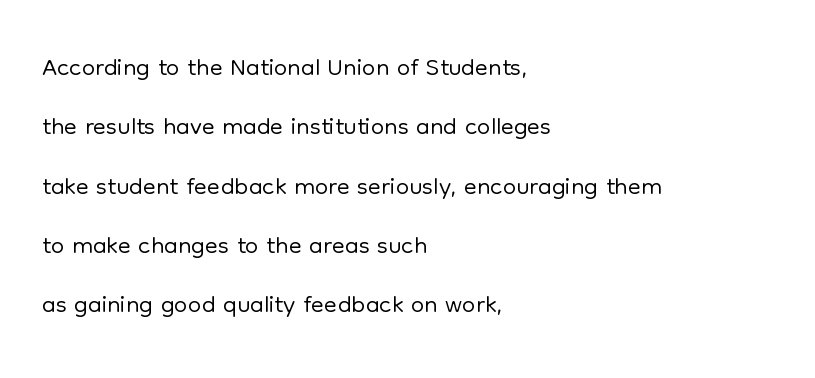
{"serif": "no", "italic": "no", "bold": "no", "weight": "light", "width": "normal", "stroke_contrast": "low", "x_height": "medium", "monospaced": "no", "underline": "no", "align": "left", "line_spacing": "normal", "line_spacing_ratio": 1.56, "letter_spacing": "normal", "letter_spacing_em": 0.0, "glyph_px": 38}
